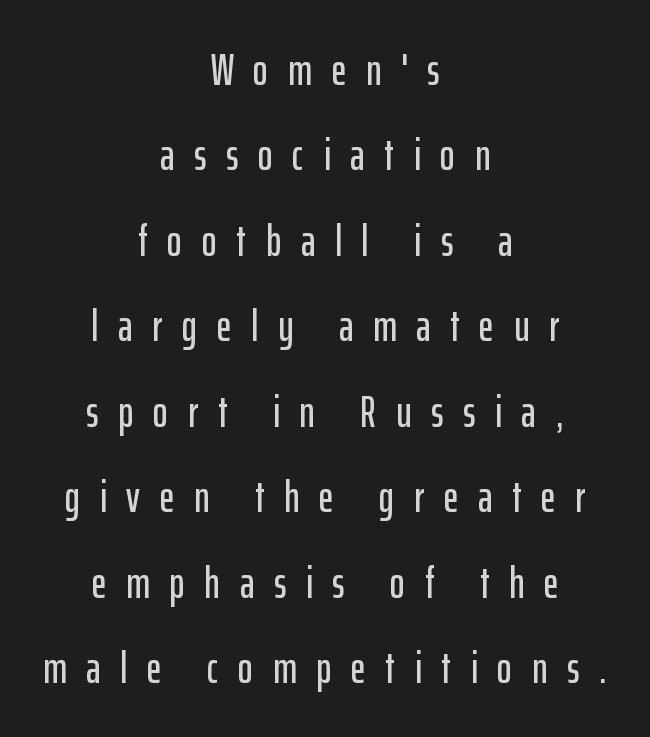
Plain, unruled lines of type. The specimen reads as upright at a glance. Alignment: centered. The face used here is proportionally spaced, like ordinary book or web type. In terms of leading, this rendering errs on the spacious side.
